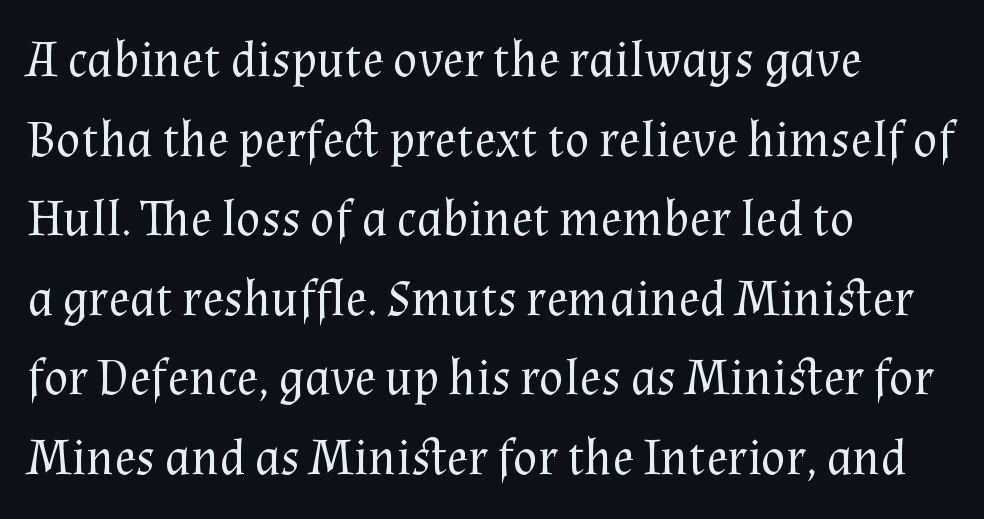
{"italic": "no", "bold": "no", "weight": "regular", "width": "normal", "stroke_contrast": "medium", "x_height": "medium", "monospaced": "no", "underline": "no", "align": "left", "line_spacing": "normal", "line_spacing_ratio": 1.56, "letter_spacing": "normal", "letter_spacing_em": 0.0, "glyph_px": 51}
